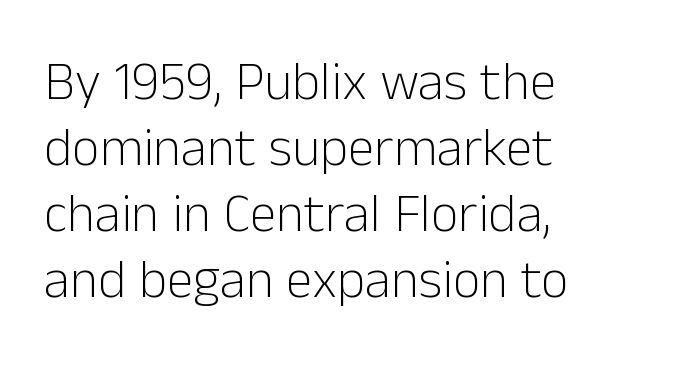
Q: Is the text bold? A: No.
Q: Is the text italic (slanted)? A: No, it is upright.
Q: Is the typeface a serif or a sans-serif typeface? A: Sans-serif.
Q: Is the text underlined? A: No.
Q: How is the paragraph aligned? A: Left-aligned.
Q: Is the spacing between letters normal or unusually wide? A: Normal.
Q: Width (condensed, normal, or wide)? A: Normal.
Q: Stroke contrast? A: Low.
Q: x-height? A: Medium.
Q: Monospaced? A: No.
